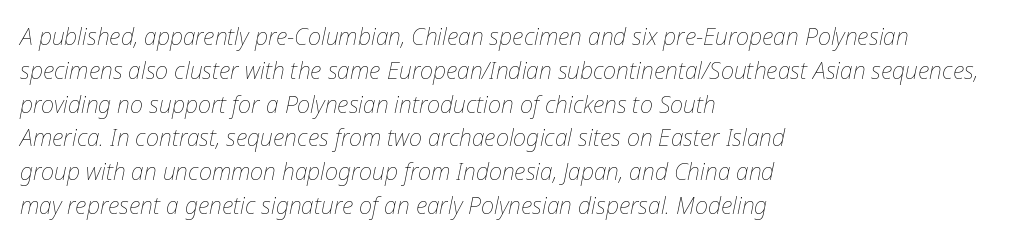
The image shows 23 px text type, italic (leaning right); set left-aligned, normal line spacing (1.47x), normal letter spacing, not underlined.
